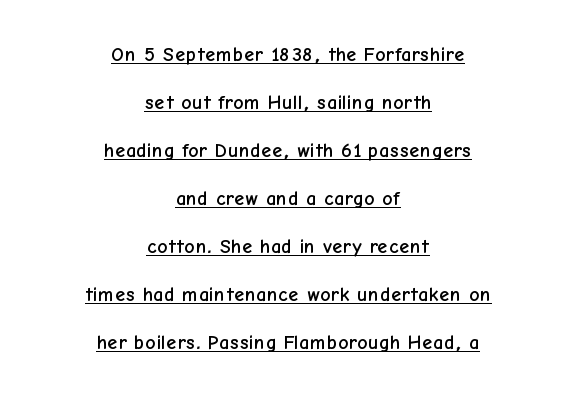
The image shows 20 px text type, upright; set centered, loose line spacing (2.4x), normal letter spacing, underlined.
